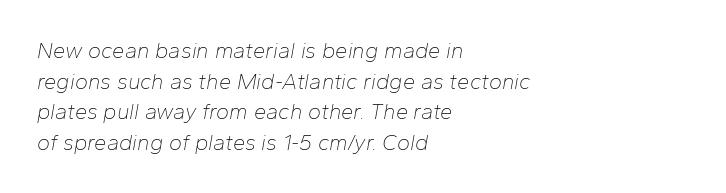
Q: Is the text bold? A: No.
Q: Is the text italic (slanted)? A: Yes, it leans right by about 10 degrees.
Q: Is the text underlined? A: No.
Q: How is the paragraph aligned? A: Left-aligned.
Q: Is the spacing between letters normal or unusually wide? A: Normal.
Q: Is the spacing between lines tight, normal or loose? A: Normal.
